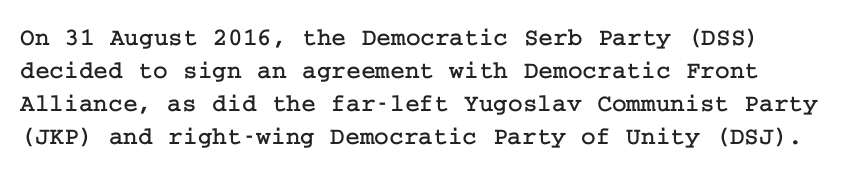
The image shows 25 px text type, upright; set normal line spacing (1.32x), normal letter spacing, not underlined.
